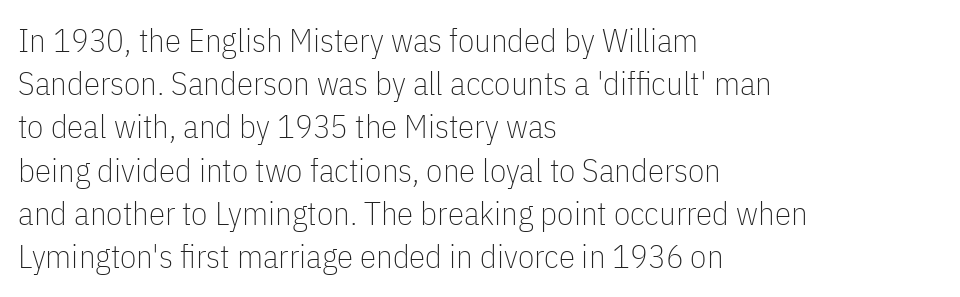
The image shows 33 px thin, condensed sans-serif type, upright; set left-aligned, normal line spacing (1.31x), normal letter spacing, not underlined; low stroke contrast and a medium x-height.
